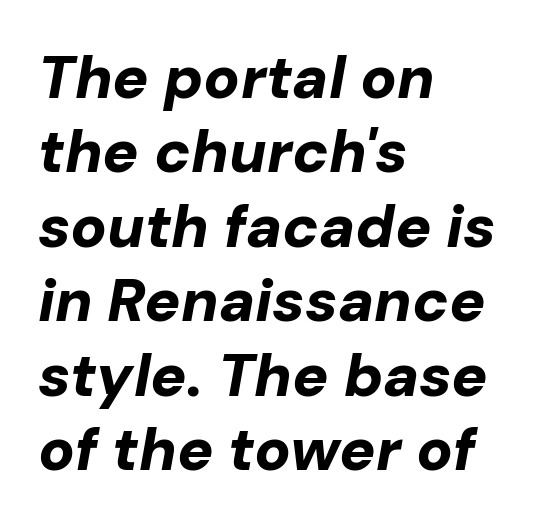
Q: Is the text bold? A: Yes.
Q: Is the text italic (slanted)? A: Yes, it leans right by about 10 degrees.
Q: Is the text underlined? A: No.
Q: How is the paragraph aligned? A: Left-aligned.
Q: Is the spacing between letters normal or unusually wide? A: Normal.
Q: Width (condensed, normal, or wide)? A: Normal.
Q: Stroke contrast? A: Low.
Q: x-height? A: Medium.
Q: Monospaced? A: No.
